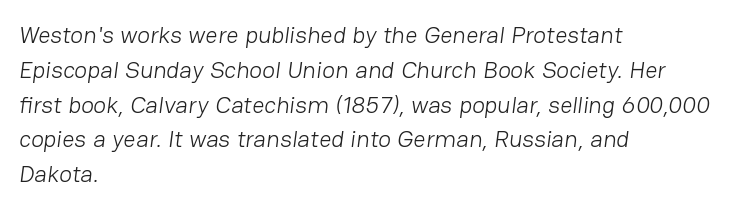
Q: Is the text bold? A: No.
Q: Is the text underlined? A: No.
Q: How is the paragraph aligned? A: Left-aligned.
Q: Is the spacing between letters normal or unusually wide? A: Normal.
Q: Is the spacing between lines tight, normal or loose? A: Normal.
